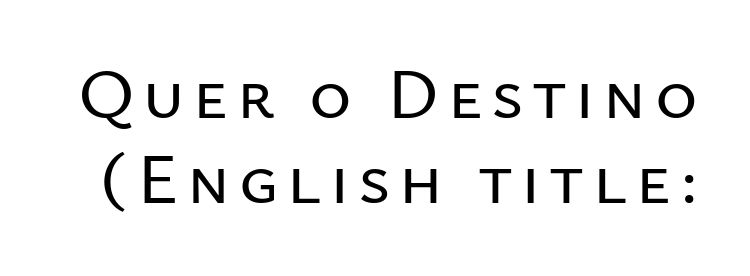
{"serif": "no", "italic": "no", "width": "normal", "stroke_contrast": "low", "x_height": "medium", "monospaced": "no", "underline": "no", "line_spacing_ratio": 1.18, "glyph_px": 72}
